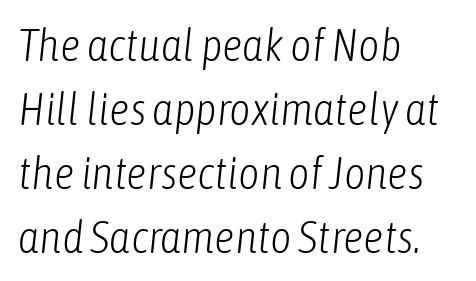
{"italic": "yes", "lean": "right", "slant_degrees": 6, "bold": "no", "weight": "light", "width": "condensed", "stroke_contrast": "low", "x_height": "medium", "monospaced": "no", "underline": "no", "align": "left", "line_spacing": "normal", "line_spacing_ratio": 1.39, "letter_spacing": "normal", "letter_spacing_em": 0.0, "glyph_px": 46}
